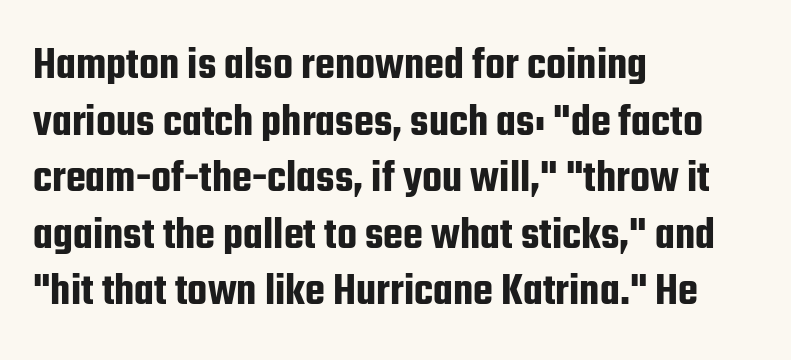
The image shows 46 px condensed sans-serif type, upright; set left-aligned, line spacing 1.23x, normal letter spacing, not underlined; low stroke contrast and a medium x-height.
